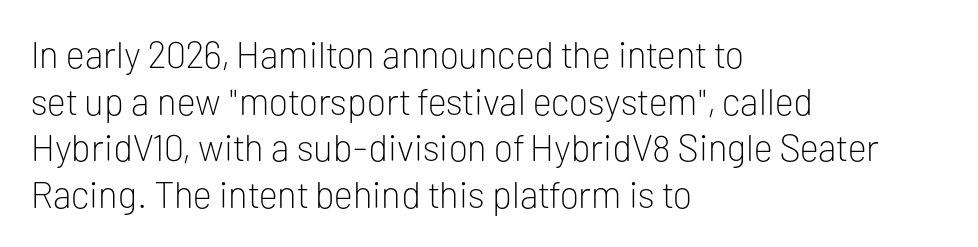
Q: Is the text bold? A: No.
Q: Is the text italic (slanted)? A: No, it is upright.
Q: Is the typeface a serif or a sans-serif typeface? A: Sans-serif.
Q: Is the text underlined? A: No.
Q: How is the paragraph aligned? A: Left-aligned.
Q: Is the spacing between letters normal or unusually wide? A: Normal.
Q: Is the spacing between lines tight, normal or loose? A: Normal.
Q: Width (condensed, normal, or wide)? A: Normal.
Q: Stroke contrast? A: Low.
Q: x-height? A: Medium.
Q: Monospaced? A: No.
